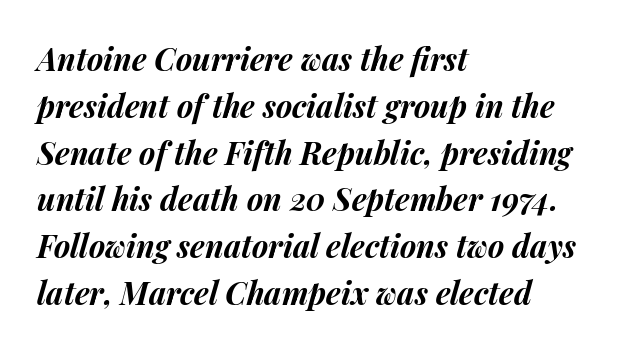
{"italic": "yes", "lean": "right", "slant_degrees": 14, "bold": "yes", "weight": "bold", "width": "normal", "stroke_contrast": "medium", "x_height": "medium", "monospaced": "no", "underline": "no", "align": "left", "line_spacing": "normal", "line_spacing_ratio": 1.51, "letter_spacing": "normal", "letter_spacing_em": 0.0, "glyph_px": 31}
